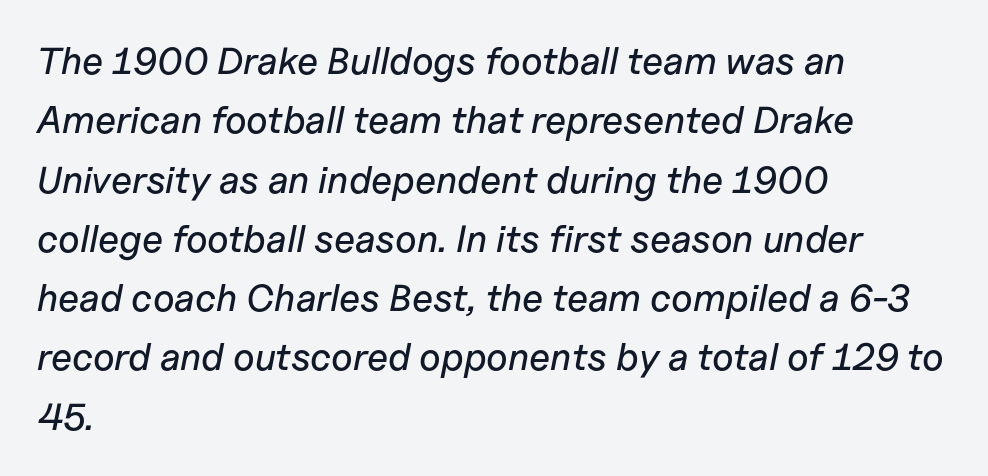
Rule under the text: the space is simply empty. Varying glyph widths throughout — classic text-font behaviour. Tracking value appears to be zero — textbook default spacing. Emphasis-style slanted type is in use.
